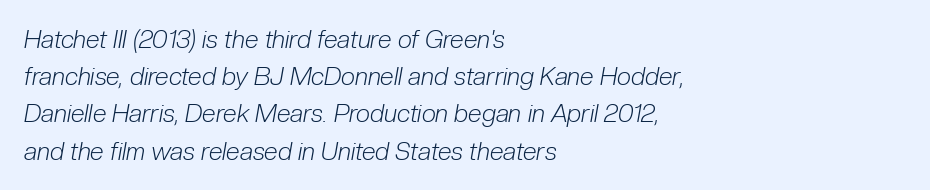
The image shows 25 px text type, italic (leaning right); set left-aligned, normal line spacing (1.49x), normal letter spacing, not underlined.
